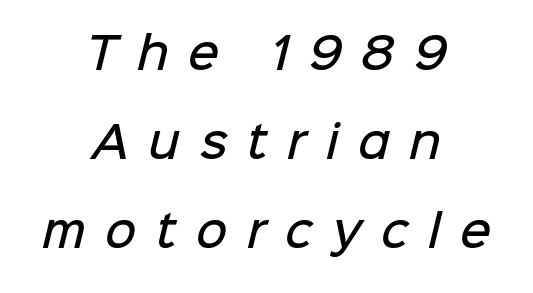
{"serif": "no", "bold": "semi", "weight": "semibold", "width": "normal", "stroke_contrast": "low", "x_height": "medium", "monospaced": "no", "underline": "no", "align": "center", "line_spacing": "loose", "line_spacing_ratio": 2.07, "letter_spacing": "wide", "letter_spacing_em": 0.45, "glyph_px": 43}
